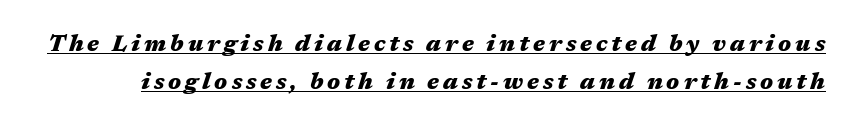
{"italic": "yes", "lean": "right", "slant_degrees": 17, "bold": "yes", "underline": "yes", "line_spacing": "normal", "line_spacing_ratio": 1.64, "glyph_px": 23}
